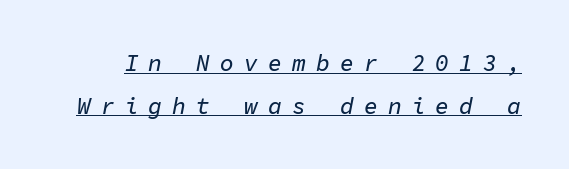
Q: Is the text italic (slanted)? A: Yes, it leans right by about 11 degrees.
Q: Is the text underlined? A: Yes.
Q: Is the spacing between letters normal or unusually wide? A: Unusually wide.
